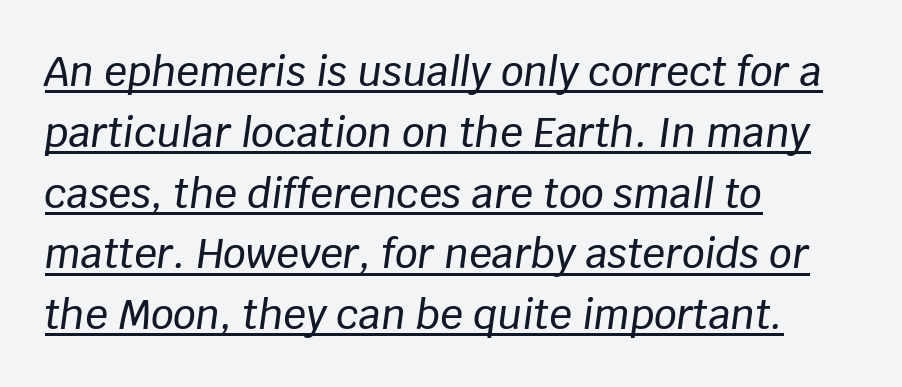
{"italic": "yes", "lean": "right", "slant_degrees": 8, "width": "normal", "stroke_contrast": "low", "x_height": "large", "monospaced": "no", "underline": "yes", "align": "left", "line_spacing": "normal", "line_spacing_ratio": 1.52, "letter_spacing": "normal", "letter_spacing_em": 0.0, "glyph_px": 40}
